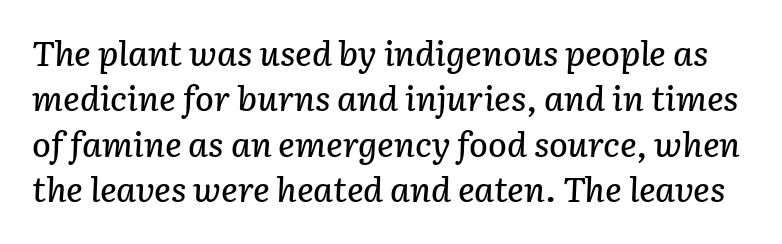
Q: Is the text italic (slanted)? A: Yes, it leans right by about 3 degrees.
Q: Is the text underlined? A: No.
Q: Is the spacing between letters normal or unusually wide? A: Normal.
Q: Is the spacing between lines tight, normal or loose? A: Normal.
Q: Width (condensed, normal, or wide)? A: Normal.
Q: Stroke contrast? A: Low.
Q: x-height? A: Medium.
Q: Monospaced? A: No.
